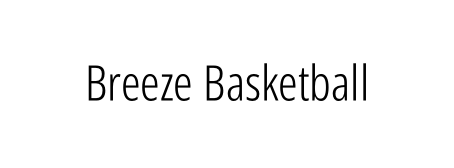
{"serif": "no", "italic": "no", "bold": "no", "weight": "light", "width": "condensed", "stroke_contrast": "low", "x_height": "medium", "monospaced": "no", "underline": "no", "letter_spacing": "normal", "letter_spacing_em": 0.0, "glyph_px": 49}
